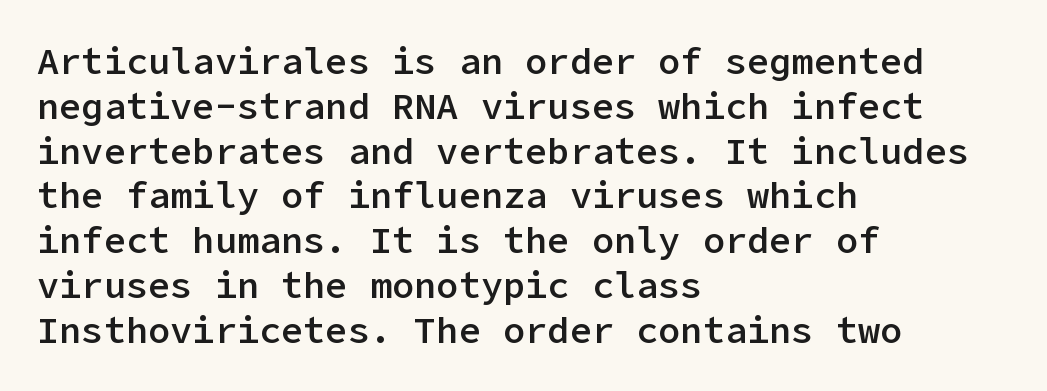
Q: Is the text bold? A: Semi-bold.
Q: Is the text italic (slanted)? A: No, it is upright.
Q: Is the typeface a serif or a sans-serif typeface? A: Sans-serif.
Q: Is the text underlined? A: No.
Q: How is the paragraph aligned? A: Left-aligned.
Q: Is the spacing between letters normal or unusually wide? A: Normal.
Q: Width (condensed, normal, or wide)? A: Normal.
Q: Stroke contrast? A: Low.
Q: x-height? A: Medium.
